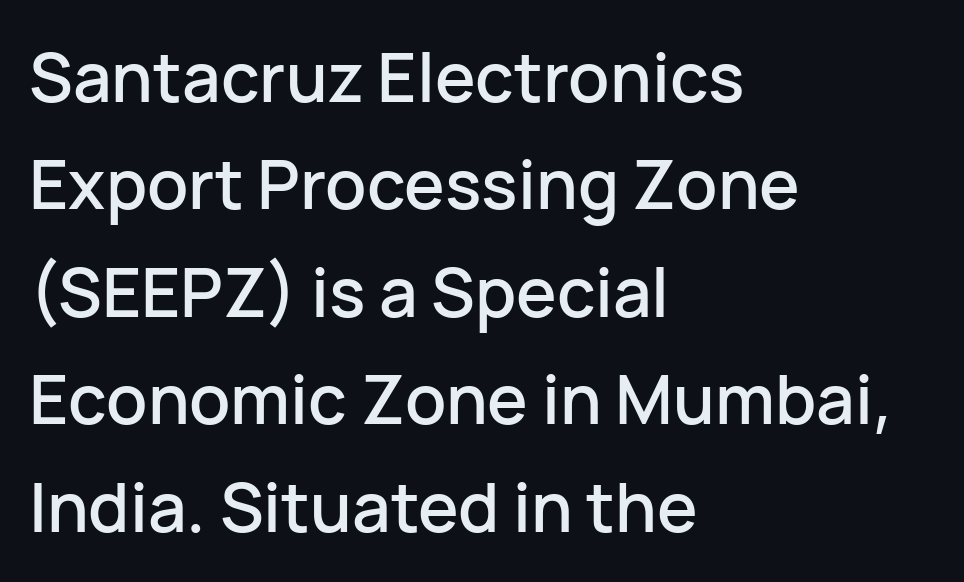
The letters advance in unequal steps, a hallmark of proportional type. Typeset ragged right — the left edge is the straight one. Note: no serifs on the glyphs. No word sits above an underline.
